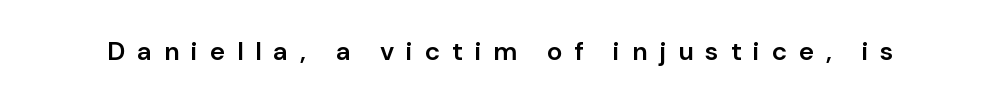
Q: Is the text bold? A: Semi-bold.
Q: Is the text italic (slanted)? A: No, it is upright.
Q: Is the text underlined? A: No.
Q: Is the spacing between letters normal or unusually wide? A: Unusually wide.
